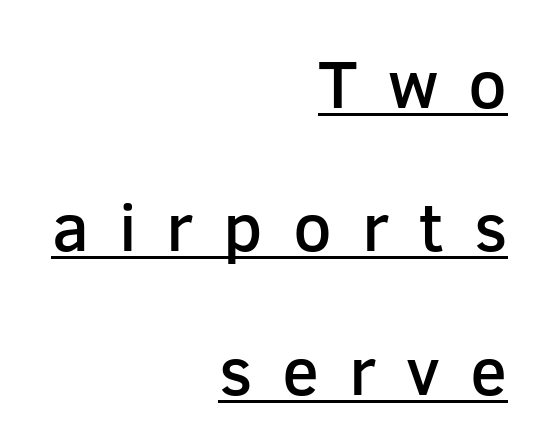
The image shows 68 px semibold sans-serif type, upright; set right-aligned, loose line spacing (2.11x), unusually wide letter spacing (+0.44 em), underlined; low stroke contrast and a medium x-height.
